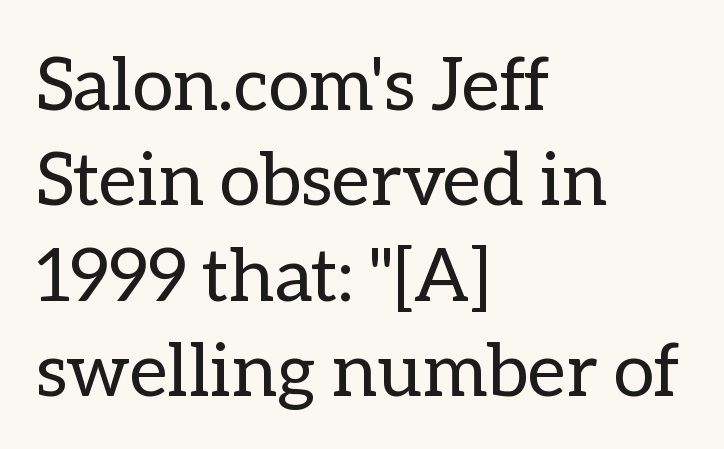
{"italic": "no", "bold": "no", "weight": "regular", "width": "normal", "stroke_contrast": "low", "x_height": "medium", "monospaced": "no", "underline": "no", "align": "left", "line_spacing": "normal", "line_spacing_ratio": 1.29, "letter_spacing": "normal", "letter_spacing_em": 0.0, "glyph_px": 74}
